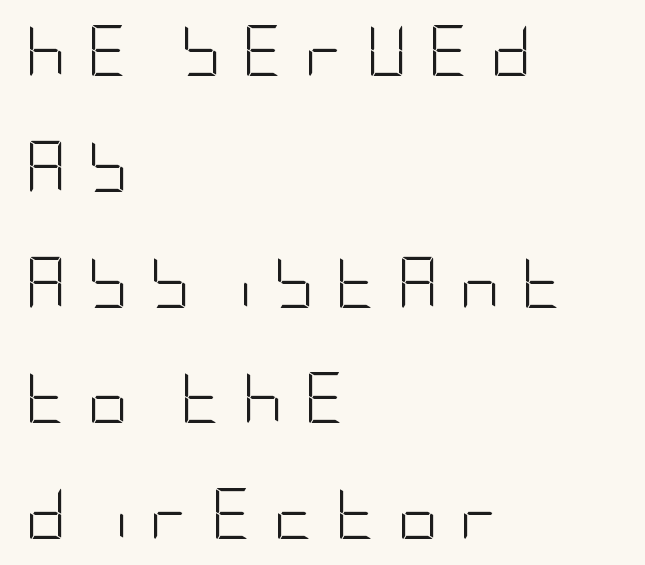
Q: Is the text bold? A: No.
Q: Is the text italic (slanted)? A: No, it is upright.
Q: Is the typeface a serif or a sans-serif typeface? A: Sans-serif.
Q: Is the text underlined? A: No.
Q: How is the paragraph aligned? A: Left-aligned.
Q: Is the spacing between letters normal or unusually wide? A: Unusually wide.
Q: Is the spacing between lines tight, normal or loose? A: Loose.
Q: Width (condensed, normal, or wide)? A: Condensed.
Q: Stroke contrast? A: Low.
Q: x-height? A: Large.
